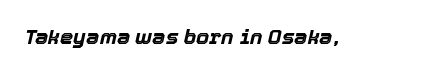
The image shows 21 px bold type, italic (leaning right); set normal letter spacing, not underlined.
